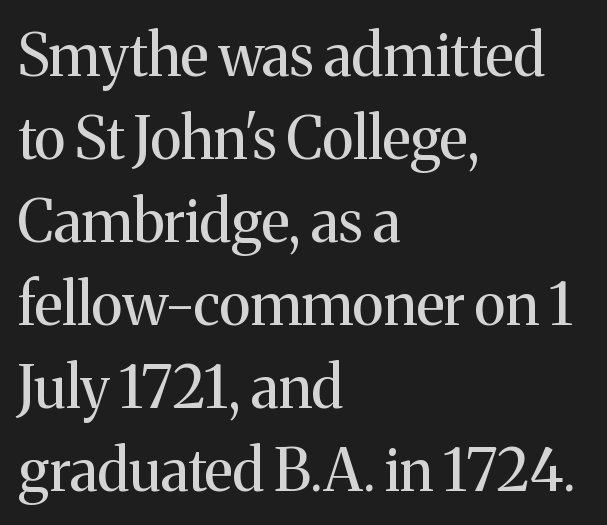
The image shows 58 px regular-weight serif type, upright; set left-aligned, normal line spacing (1.43x), normal letter spacing, not underlined; medium stroke contrast and a medium x-height.
